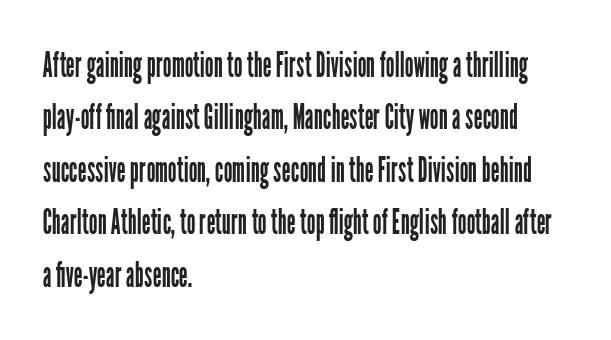
{"serif": "no", "italic": "no", "bold": "no", "weight": "regular", "width": "condensed", "stroke_contrast": "low", "x_height": "medium", "monospaced": "no", "underline": "no", "align": "left", "line_spacing": "normal", "line_spacing_ratio": 1.5, "letter_spacing": "normal", "letter_spacing_em": 0.0, "glyph_px": 35}
